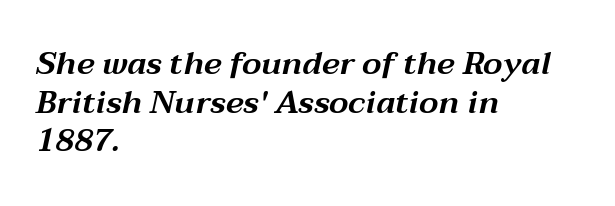
The image shows 32 px wide type, italic (leaning right); set left-aligned, line spacing 1.21x, normal letter spacing, not underlined; medium stroke contrast and a medium x-height.
